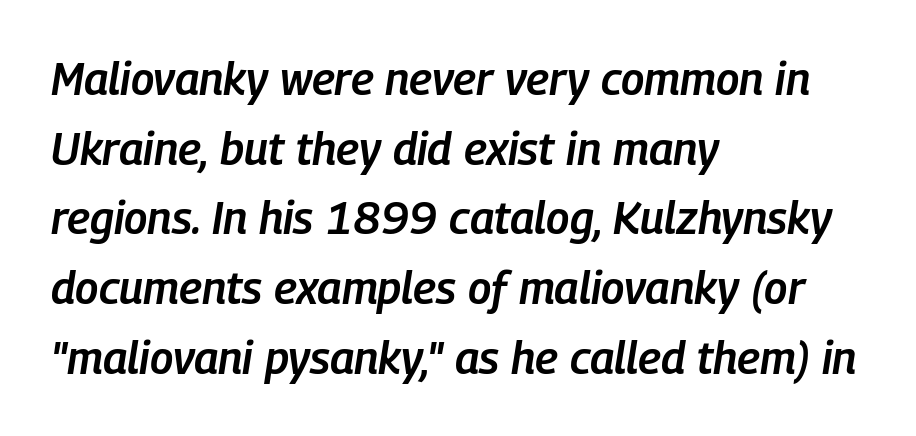
Every character sits at an angle, as italics do. The block of text has a typical density, with ordinary space between rows. Note the varied advance widths — an 'i' is clearly narrower than an 'm'. Words float on clear page, feet unadorned.
